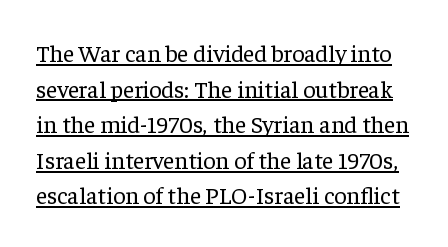
The image shows 24 px text type, upright; set normal line spacing (1.48x), normal letter spacing, underlined.
